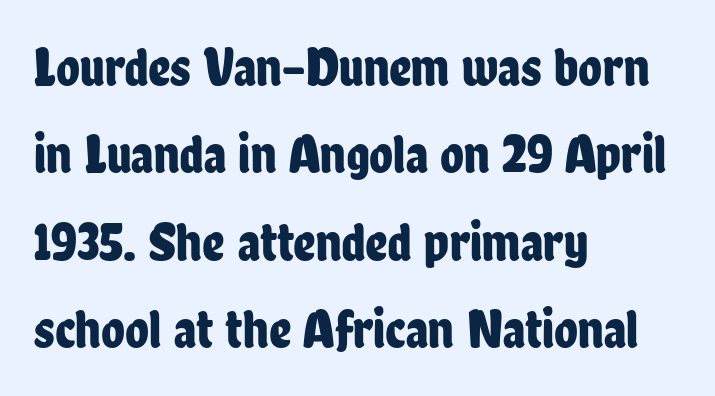
{"serif": "no", "italic": "no", "width": "condensed", "stroke_contrast": "low", "x_height": "medium", "monospaced": "no", "underline": "no", "align": "left", "line_spacing": "normal", "line_spacing_ratio": 1.59, "letter_spacing": "normal", "letter_spacing_em": 0.0, "glyph_px": 55}
